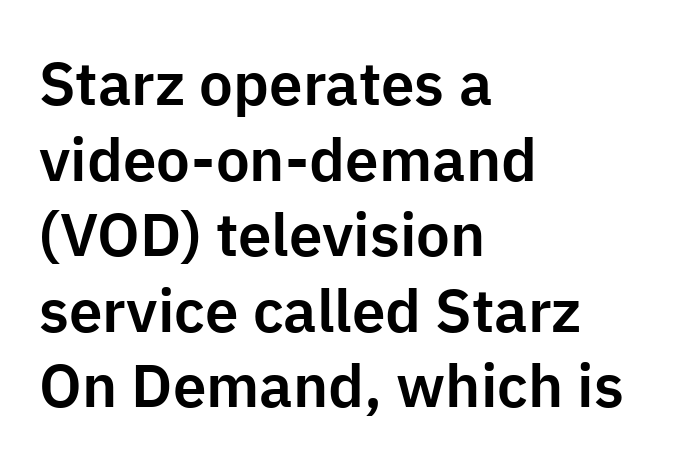
{"serif": "no", "italic": "no", "width": "normal", "stroke_contrast": "low", "x_height": "medium", "monospaced": "no", "underline": "no", "align": "left", "line_spacing": "normal", "line_spacing_ratio": 1.26, "letter_spacing": "normal", "letter_spacing_em": 0.0, "glyph_px": 60}
